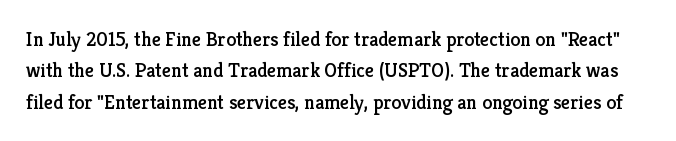
{"italic": "no", "underline": "no", "line_spacing": "normal", "line_spacing_ratio": 1.57, "letter_spacing": "normal", "letter_spacing_em": 0.0, "glyph_px": 20}
